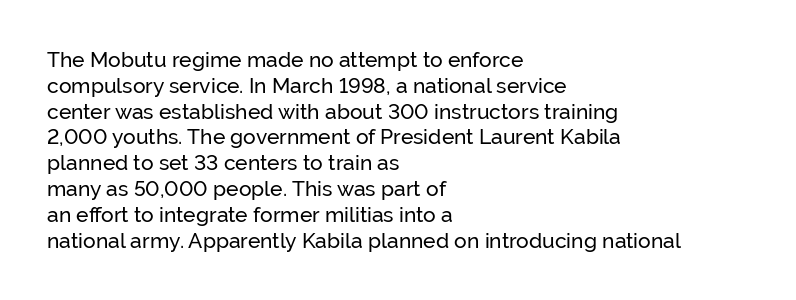
Underline: absent. This rendering uses left alignment, leaving the right contour irregular. A typesetter would mark this as roman, not italic. In terms of letterspacing, this is plain default setting.
